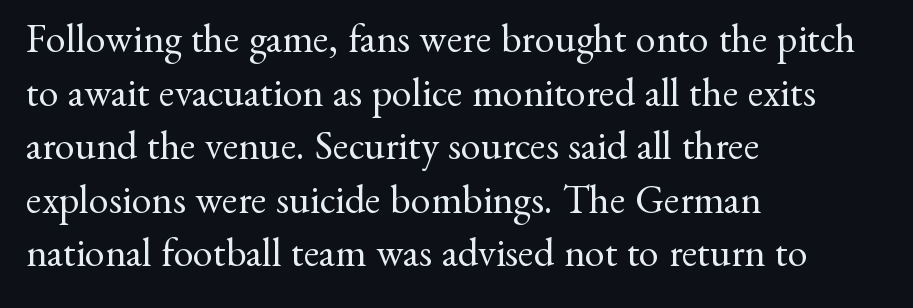
Q: Is the text bold? A: No.
Q: Is the text italic (slanted)? A: No, it is upright.
Q: Is the typeface a serif or a sans-serif typeface? A: Serif.
Q: Is the text underlined? A: No.
Q: How is the paragraph aligned? A: Left-aligned.
Q: Is the spacing between letters normal or unusually wide? A: Normal.
Q: Is the spacing between lines tight, normal or loose? A: Normal.
Q: Width (condensed, normal, or wide)? A: Normal.
Q: Stroke contrast? A: Medium.
Q: x-height? A: Small.
Q: Monospaced? A: No.
